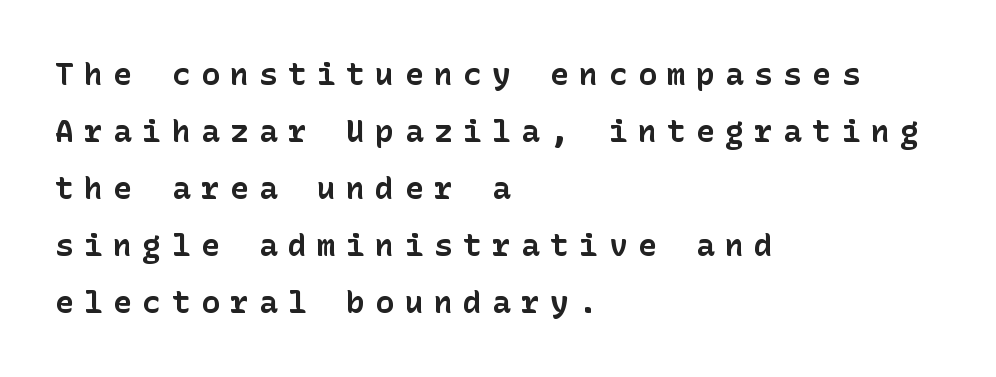
Each line starts at the same left margin while the right side varies. When letters stand straight like this, we call the style roman or upright. Check where the strokes stop: nothing finishes them off — pure sans. Display-style spreading of the glyphs; the letterfit is very open. A clean baseline with only descenders dipping below it.
